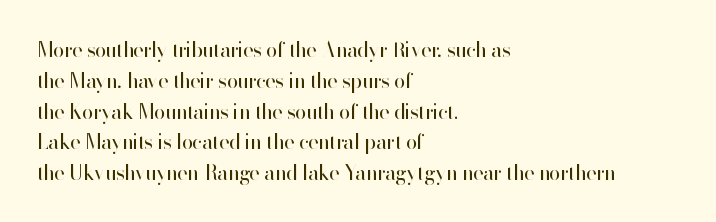
{"italic": "no", "bold": "no", "underline": "no", "align": "left", "line_spacing": "normal", "line_spacing_ratio": 1.54, "letter_spacing": "normal", "letter_spacing_em": 0.0, "glyph_px": 20}
